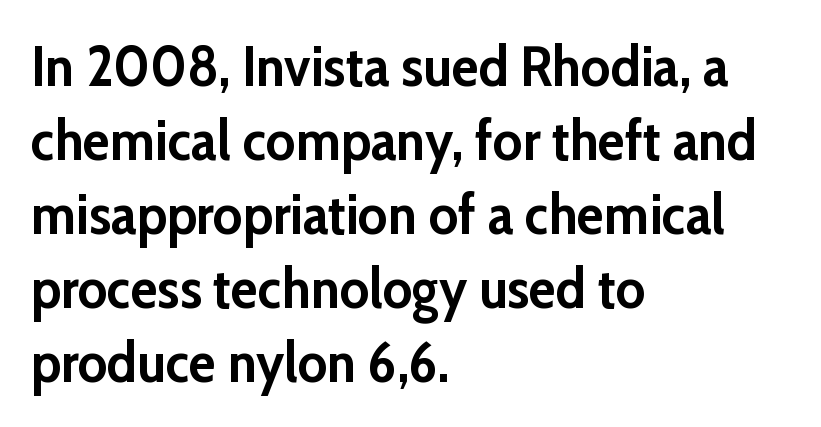
The image shows 56 px semibold sans-serif type, upright; set left-aligned, normal line spacing (1.32x), normal letter spacing, not underlined; low stroke contrast and a medium x-height.
